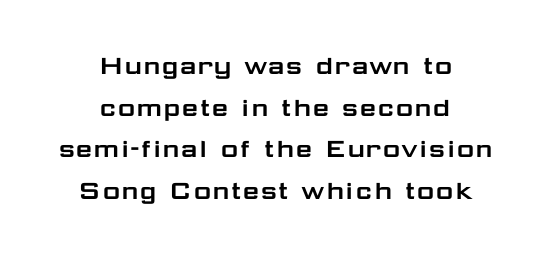
The image shows 30 px wide sans-serif type, upright; set centered, normal line spacing (1.39x), normal letter spacing, not underlined; low stroke contrast and a medium x-height.
